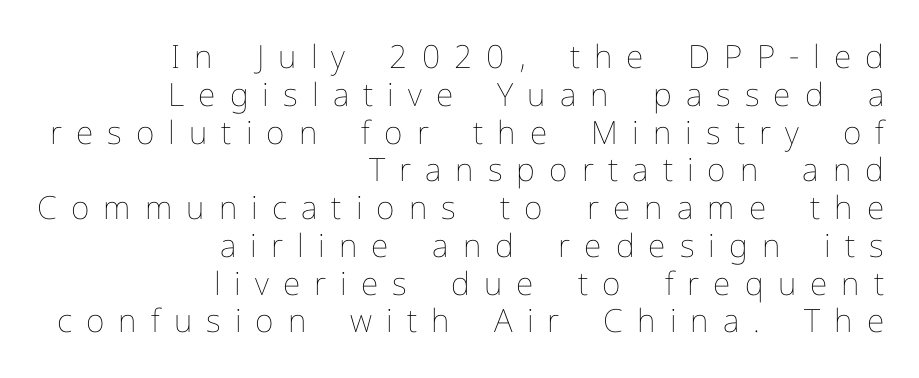
Look at the tracking — it's clearly loosened, letters drifting apart. Just letters on the line, the space beneath them empty. Varying glyph widths throughout — classic text-font behaviour. Nothing heavy about these letters — not bold at all. Which margin do the lines hug? The right one — the left edge is uneven.
